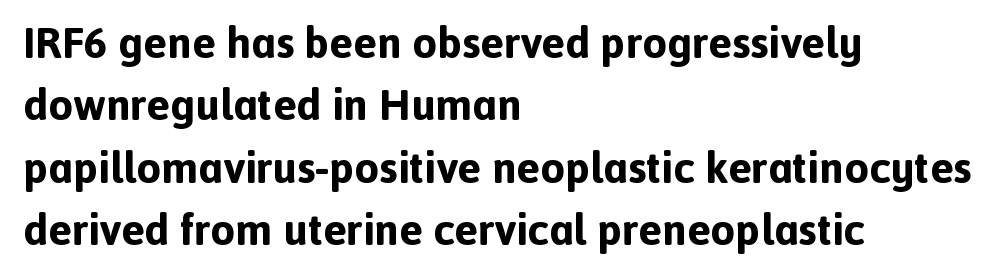
Q: Is the text bold? A: Yes.
Q: Is the text italic (slanted)? A: No, it is upright.
Q: Is the typeface a serif or a sans-serif typeface? A: Sans-serif.
Q: Is the text underlined? A: No.
Q: How is the paragraph aligned? A: Left-aligned.
Q: Is the spacing between letters normal or unusually wide? A: Normal.
Q: Is the spacing between lines tight, normal or loose? A: Normal.
Q: Width (condensed, normal, or wide)? A: Normal.
Q: x-height? A: Medium.
Q: Monospaced? A: No.
